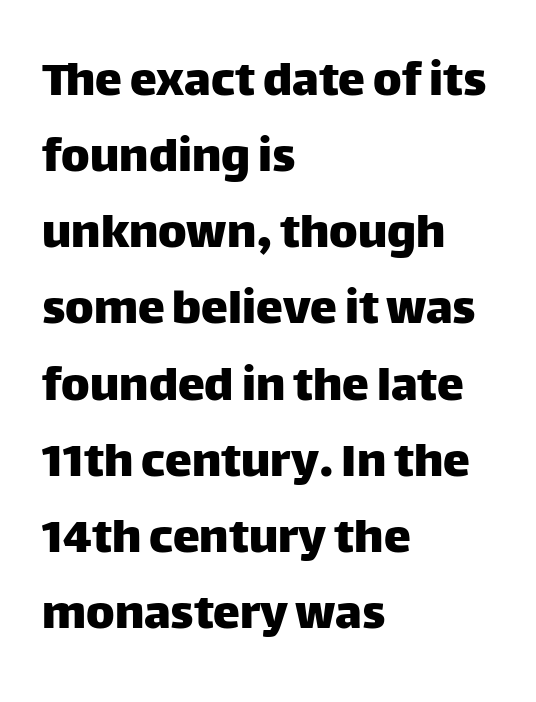
The glyphs are unaccompanied by any horizontal stroke below them. A sans-serif font was chosen for this passage. No extra tracking has been applied to these lines. Think of a printed novel: that variable character pitch is what you see here. Whoever set this chose a conventional vertical rhythm. This is the regular roman posture of the typeface.
